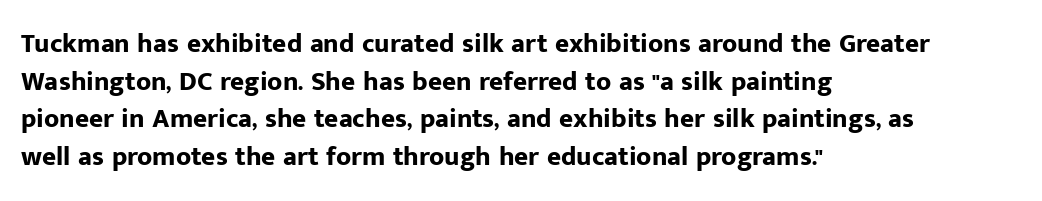
Its strokes are broad and dark, the hallmark of bold type. The letterforms sit shoulder to shoulder at normal distance. Horizontal alignment here is leftward, the default for most running prose. Each new line begins a customary step beneath the previous one. Has an underline been added? It has not. Characters remain perfectly vertical along every line.
